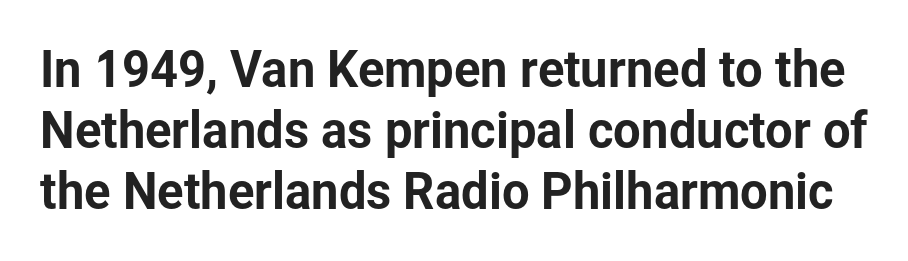
Q: Is the text italic (slanted)? A: No, it is upright.
Q: Is the typeface a serif or a sans-serif typeface? A: Sans-serif.
Q: Is the text underlined? A: No.
Q: Is the spacing between letters normal or unusually wide? A: Normal.
Q: Is the spacing between lines tight, normal or loose? A: Normal.
Q: Width (condensed, normal, or wide)? A: Normal.
Q: Stroke contrast? A: Low.
Q: x-height? A: Medium.
Q: Monospaced? A: No.
